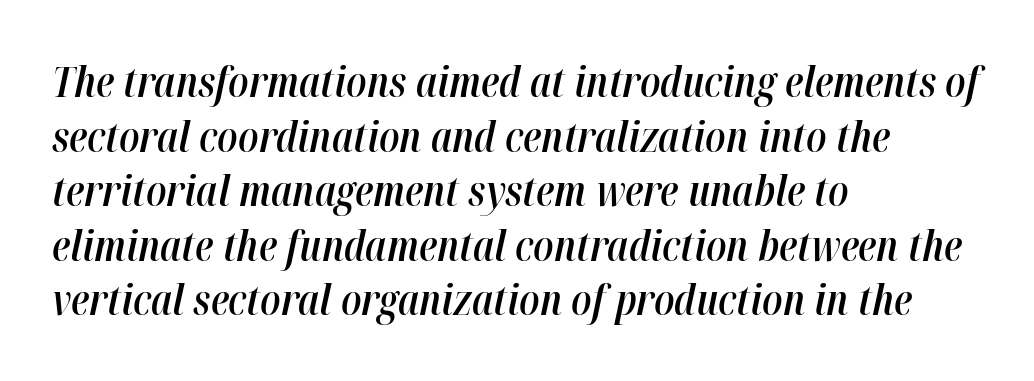
Q: Is the text bold? A: Semi-bold.
Q: Is the text italic (slanted)? A: Yes, it leans right by about 12 degrees.
Q: Is the text underlined? A: No.
Q: How is the paragraph aligned? A: Left-aligned.
Q: Is the spacing between letters normal or unusually wide? A: Normal.
Q: Is the spacing between lines tight, normal or loose? A: Normal.
Q: Width (condensed, normal, or wide)? A: Condensed.
Q: Stroke contrast? A: High.
Q: x-height? A: Medium.
Q: Monospaced? A: No.
